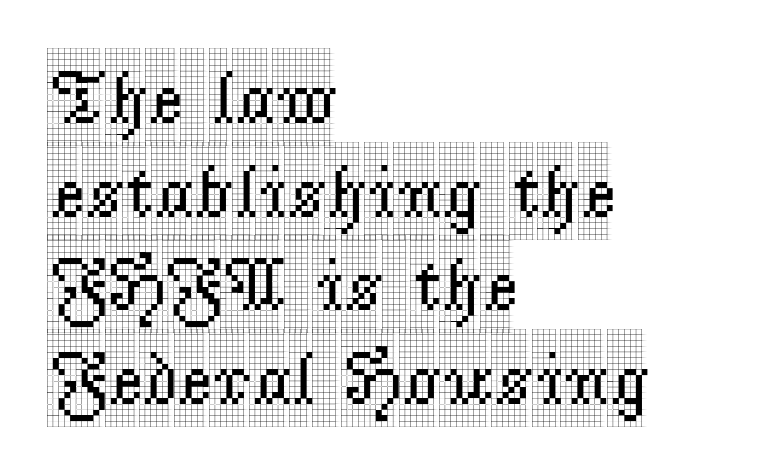
{"serif": "yes", "italic": "no", "width": "condensed", "x_height": "large", "monospaced": "no", "underline": "no", "align": "left", "line_spacing": "normal", "line_spacing_ratio": 1.25, "letter_spacing": "normal", "letter_spacing_em": 0.0, "glyph_px": 75}
